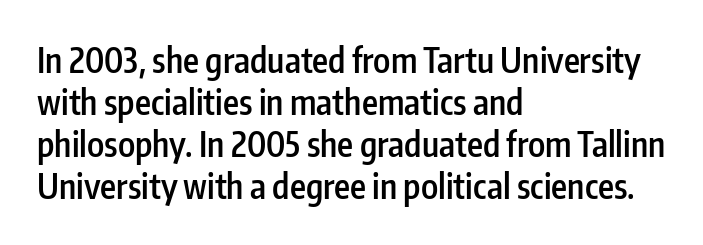
Q: Is the text bold? A: Semi-bold.
Q: Is the text italic (slanted)? A: No, it is upright.
Q: Is the typeface a serif or a sans-serif typeface? A: Sans-serif.
Q: Is the text underlined? A: No.
Q: How is the paragraph aligned? A: Left-aligned.
Q: Is the spacing between letters normal or unusually wide? A: Normal.
Q: Width (condensed, normal, or wide)? A: Condensed.
Q: Stroke contrast? A: Low.
Q: x-height? A: Medium.
Q: Monospaced? A: No.
